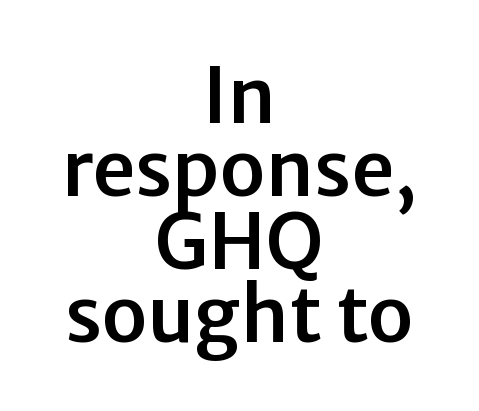
Nobody touched the tracking dial on this one. The axis of the letterforms is exactly vertical. The paragraph shown floats in the horizontal middle. Students, observe: this is what under-led, compact text looks like.
